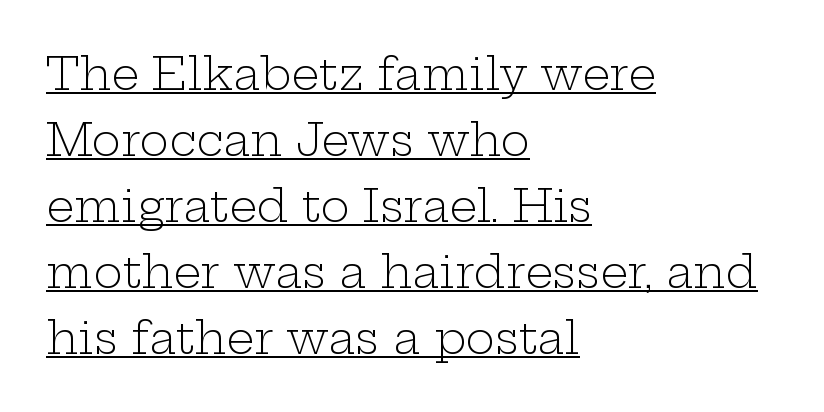
Q: Is the text bold? A: No.
Q: Is the text italic (slanted)? A: No, it is upright.
Q: Is the typeface a serif or a sans-serif typeface? A: Serif.
Q: Is the text underlined? A: Yes.
Q: How is the paragraph aligned? A: Left-aligned.
Q: Is the spacing between letters normal or unusually wide? A: Normal.
Q: Is the spacing between lines tight, normal or loose? A: Normal.
Q: Width (condensed, normal, or wide)? A: Wide.
Q: Stroke contrast? A: Low.
Q: x-height? A: Medium.
Q: Monospaced? A: No.
